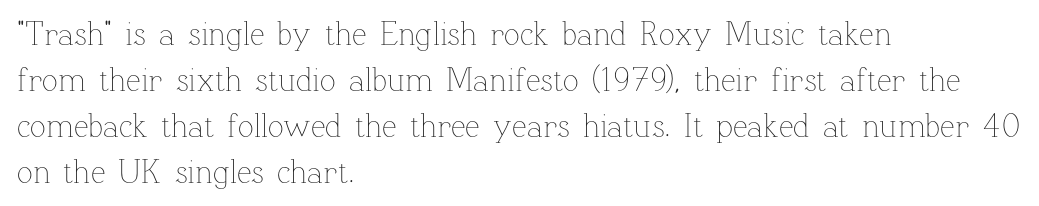
{"italic": "no", "bold": "no", "weight": "thin", "width": "normal", "stroke_contrast": "low", "x_height": "medium", "monospaced": "no", "underline": "no", "align": "left", "line_spacing": "normal", "line_spacing_ratio": 1.39, "letter_spacing": "normal", "letter_spacing_em": 0.0, "glyph_px": 33}
